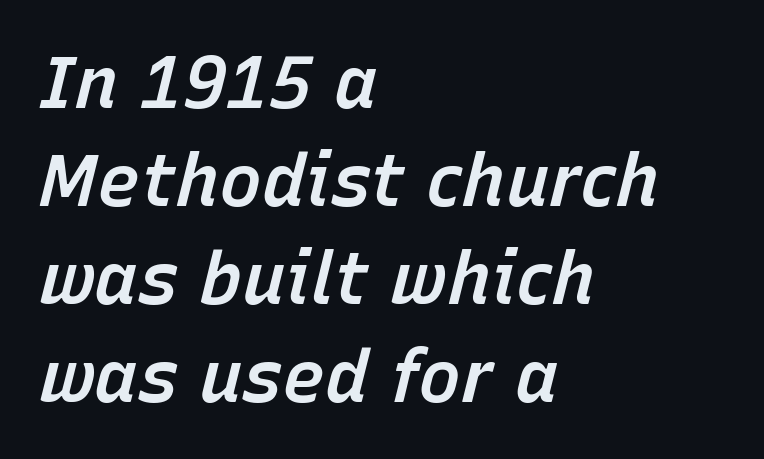
The words here are not underlined. Is there much room between lines? A standard amount, neither cramped nor airy. Here the designer chose a conventional face with non-uniform glyph widths. Each glyph is drawn with semibold strokes, heavier than normal yet not fully bold. Compared with typical body copy, the letter spacing here is the same. If you drew a ruler down the left edge, every line would touch it.
